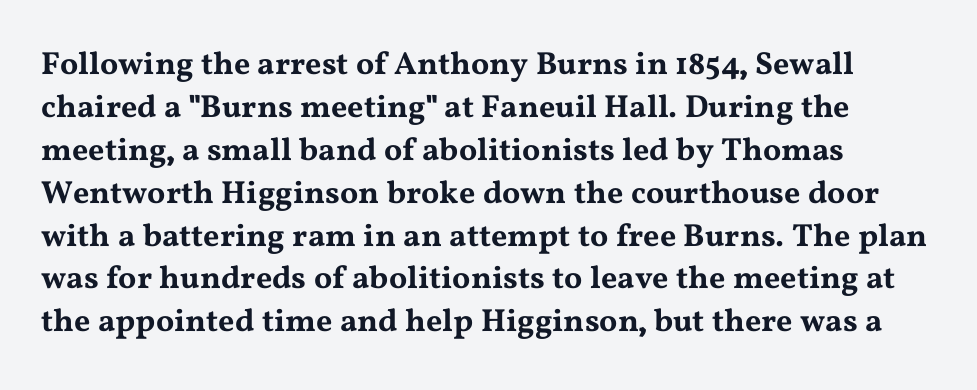
{"serif": "yes", "italic": "no", "width": "wide", "stroke_contrast": "medium", "x_height": "medium", "monospaced": "no", "underline": "no", "align": "left", "line_spacing": "normal", "line_spacing_ratio": 1.34, "letter_spacing": "normal", "letter_spacing_em": 0.0, "glyph_px": 32}
